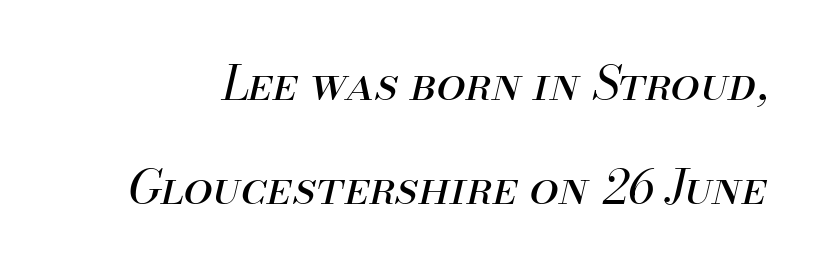
{"italic": "yes", "lean": "right", "slant_degrees": 13, "bold": "no", "weight": "regular", "width": "normal", "stroke_contrast": "medium", "x_height": "small", "monospaced": "no", "underline": "no", "line_spacing": "loose", "line_spacing_ratio": 2.21, "letter_spacing": "normal", "letter_spacing_em": 0.0, "glyph_px": 47}
